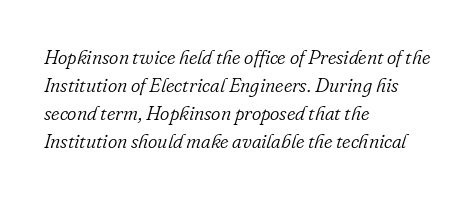
{"italic": "yes", "lean": "right", "slant_degrees": 16, "bold": "no", "underline": "no", "align": "left", "line_spacing": "normal", "line_spacing_ratio": 1.4, "letter_spacing": "normal", "letter_spacing_em": 0.0, "glyph_px": 20}
